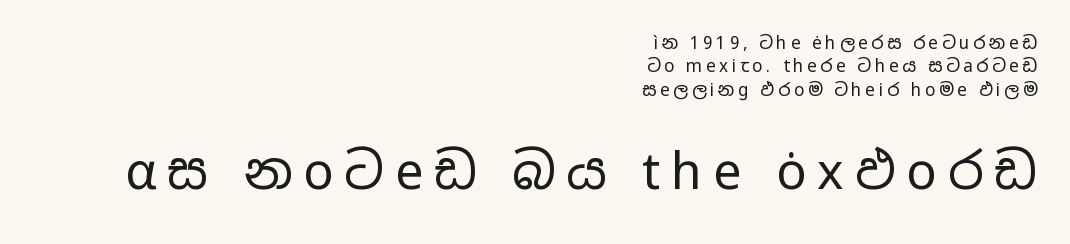
{"serif": "no", "italic": "no", "bold": "no", "weight": "regular", "width": "wide", "stroke_contrast": "low", "x_height": "medium", "monospaced": "no", "underline": "no", "align": "right", "line_spacing": "normal", "line_spacing_ratio": 1.38, "letter_spacing": "wide", "letter_spacing_em": 0.22, "larger_block": "second", "size_ratio": 2.94, "glyph_px": 50}
